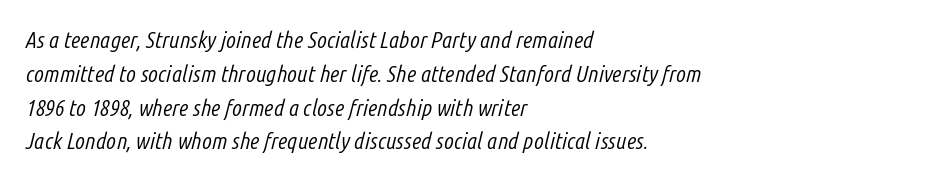
Q: Is the text bold? A: No.
Q: Is the text italic (slanted)? A: Yes, it leans right by about 14 degrees.
Q: Is the text underlined? A: No.
Q: How is the paragraph aligned? A: Left-aligned.
Q: Is the spacing between letters normal or unusually wide? A: Normal.
Q: Is the spacing between lines tight, normal or loose? A: Normal.
